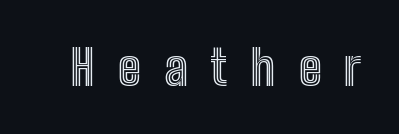
Plain, unruled lines of type. Tracking value appears strongly positive — letters spread wide. You can tell it's not italic because the verticals are truly vertical. Note the varied advance widths — an 'i' is clearly narrower than an 'm'.
